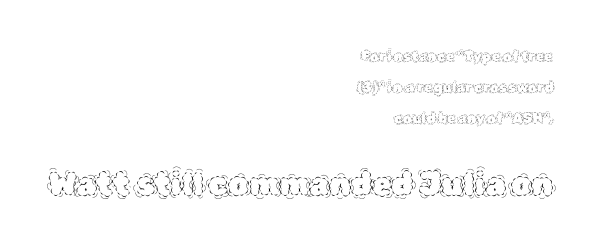
Q: Is the text bold? A: No.
Q: Is the text italic (slanted)? A: No, it is upright.
Q: Is the text underlined? A: No.
Q: How is the paragraph aligned? A: Right-aligned.
Q: Is the spacing between letters normal or unusually wide? A: Normal.
Q: Is the spacing between lines tight, normal or loose? A: Loose.
Q: Which block of text is set in a larger size, the first (top) or the second (bottom)? A: The second (bottom) one.
Q: Width (condensed, normal, or wide)? A: Normal.
Q: x-height? A: Large.
Q: Monospaced? A: No.
